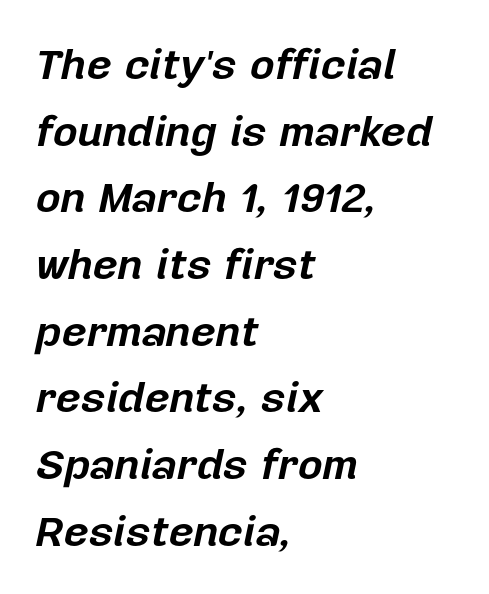
Q: Is the text bold? A: Yes.
Q: Is the text italic (slanted)? A: Yes, it leans right by about 12 degrees.
Q: Is the text underlined? A: No.
Q: How is the paragraph aligned? A: Left-aligned.
Q: Is the spacing between letters normal or unusually wide? A: Normal.
Q: Is the spacing between lines tight, normal or loose? A: Normal.
Q: Width (condensed, normal, or wide)? A: Normal.
Q: Stroke contrast? A: Low.
Q: x-height? A: Medium.
Q: Monospaced? A: No.
